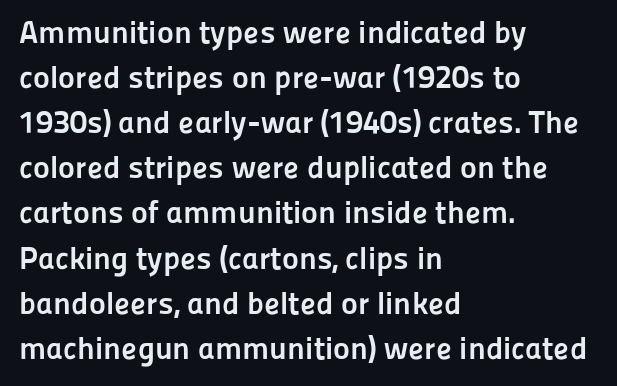
The image shows 32 px semibold sans-serif type, upright; set left-aligned, normal line spacing (1.41x), normal letter spacing, not underlined; low stroke contrast and a medium x-height.
